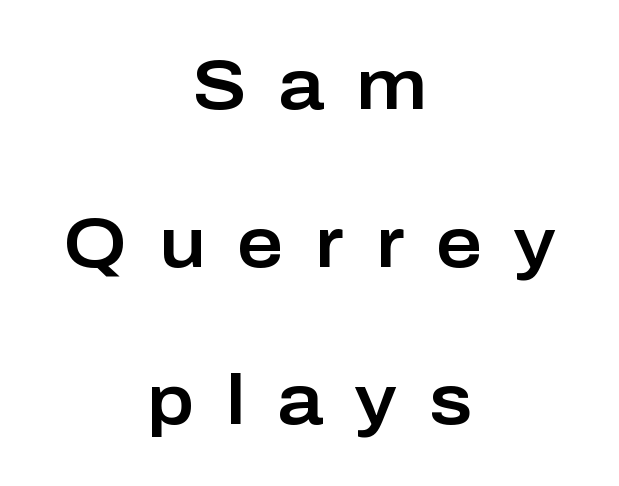
Do the characters align in a grid? No, the font is proportional. One-word summary of the alignment: center. The line texture is sparse and dotted thanks to wide tracking. Font category for this specimen: sans-serif. Unlike italic type, these characters show no tilt at all. The area under the type is left untouched.
